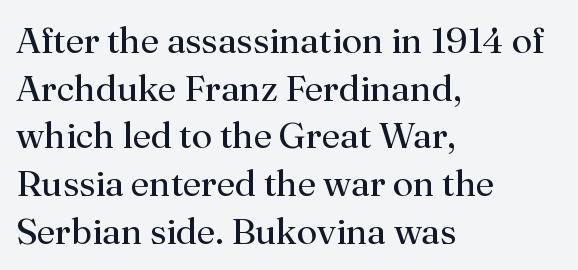
The image shows 37 px regular-weight serif type, upright; set left-aligned, normal line spacing (1.29x), normal letter spacing, not underlined; medium stroke contrast and a small x-height.
